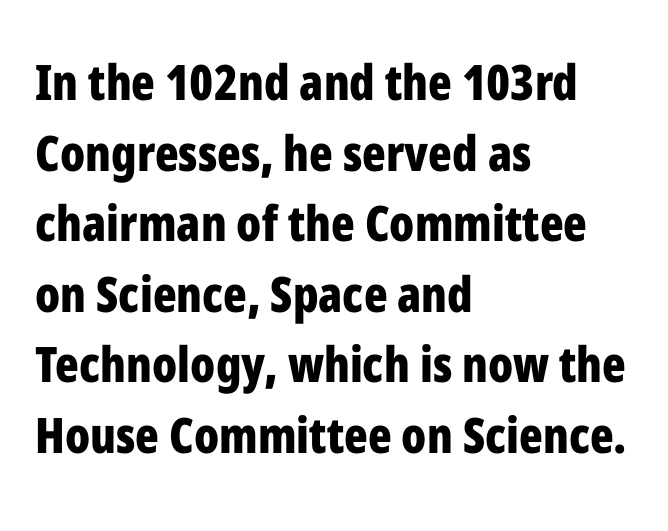
Every stem runs plumb, perpendicular to the baseline. Strokes here are thick enough to call this a true bold. The rendering uses a moderate line-height, typical for paragraphs. Spacing between characters is what you'd get straight out of the box. The rendering anchors every line to the left-hand side. The face used here is a sans, in the tradition of grotesques and geometrics.
